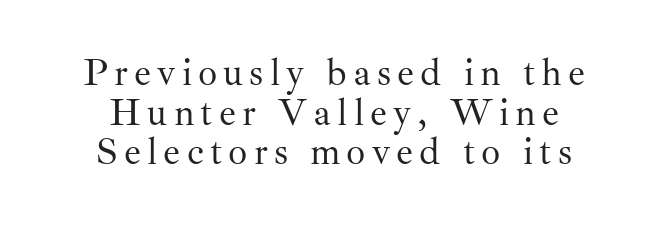
{"serif": "yes", "italic": "no", "bold": "no", "weight": "regular", "width": "normal", "stroke_contrast": "medium", "x_height": "small", "monospaced": "no", "underline": "no", "align": "center", "line_spacing": "tight", "line_spacing_ratio": 1.04, "glyph_px": 38}
